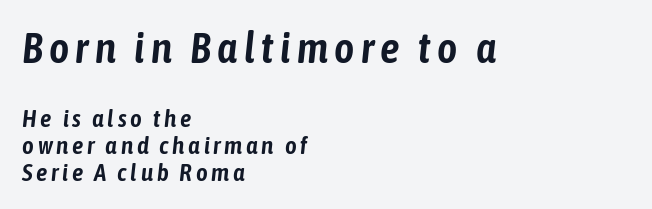
Q: Is the text italic (slanted)? A: Yes, it leans right by about 6 degrees.
Q: Is the text underlined? A: No.
Q: How is the paragraph aligned? A: Left-aligned.
Q: Is the spacing between lines tight, normal or loose? A: Tight.
Q: Which block of text is set in a larger size, the first (top) or the second (bottom)? A: The first (top) one.
Q: Width (condensed, normal, or wide)? A: Condensed.
Q: Stroke contrast? A: Low.
Q: x-height? A: Medium.
Q: Monospaced? A: No.
